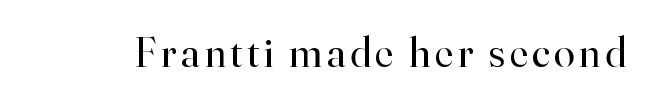
Heft: none added — not bold. Each row of text sits above clean, open space. Serifs: yes, visible at the terminals of the letterforms. The letters stand upright; this is a roman face.
